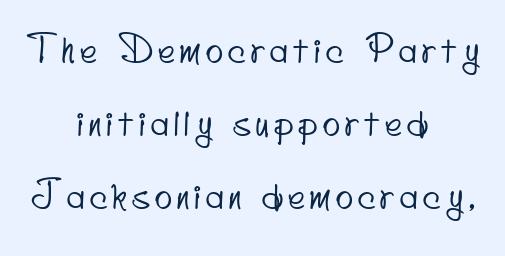
{"serif": "no", "width": "condensed", "stroke_contrast": "low", "x_height": "small", "monospaced": "no", "underline": "no", "align": "center", "line_spacing": "loose", "line_spacing_ratio": 2.03, "glyph_px": 36}
